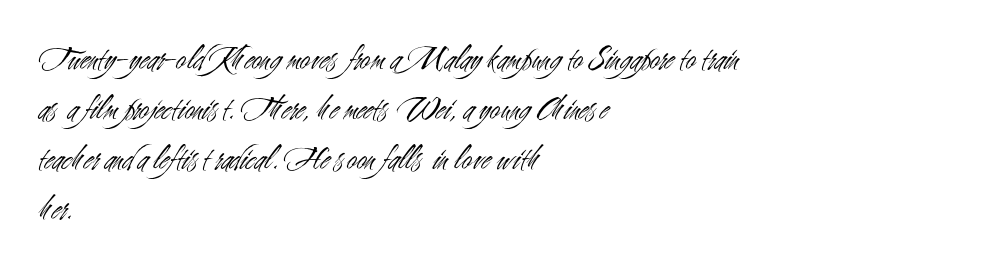
{"serif": "no", "bold": "no", "weight": "light", "width": "condensed", "stroke_contrast": "medium", "x_height": "small", "monospaced": "no", "underline": "no", "align": "left", "line_spacing": "normal", "line_spacing_ratio": 1.43, "letter_spacing": "normal", "letter_spacing_em": 0.0, "glyph_px": 35}
